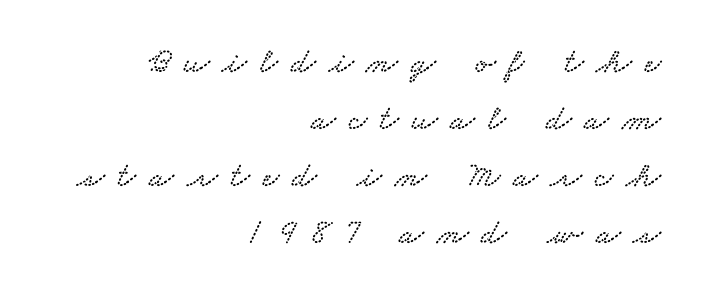
The image shows 36 px wide type; set right-aligned, normal line spacing (1.58x), unusually wide letter spacing (+0.36 em), not underlined; low stroke contrast and a small x-height.
